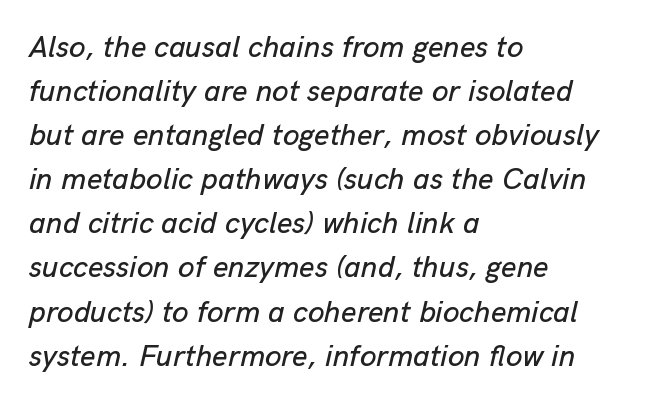
Q: Is the text italic (slanted)? A: Yes, it leans right by about 13 degrees.
Q: Is the text underlined? A: No.
Q: How is the paragraph aligned? A: Left-aligned.
Q: Is the spacing between letters normal or unusually wide? A: Normal.
Q: Is the spacing between lines tight, normal or loose? A: Normal.
Q: Width (condensed, normal, or wide)? A: Normal.
Q: Stroke contrast? A: Low.
Q: x-height? A: Medium.
Q: Monospaced? A: No.
